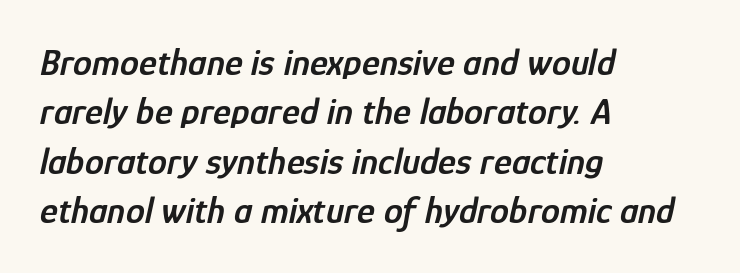
Q: Is the text bold? A: Semi-bold.
Q: Is the text italic (slanted)? A: Yes, it leans right by about 12 degrees.
Q: Is the text underlined? A: No.
Q: How is the paragraph aligned? A: Left-aligned.
Q: Is the spacing between letters normal or unusually wide? A: Normal.
Q: Is the spacing between lines tight, normal or loose? A: Normal.
Q: Width (condensed, normal, or wide)? A: Condensed.
Q: Stroke contrast? A: Low.
Q: x-height? A: Medium.
Q: Monospaced? A: No.
